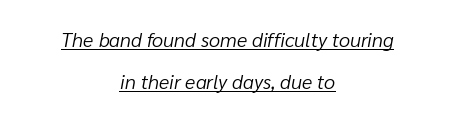
Is the type heavy? It reads as light-to-regular instead. Quick note: underline on. If you measured baseline to baseline, you'd find a long distance. Is the type slanted? Yes — the strokes lean at a clear angle. The letters sit at their default tracking, neither squeezed nor spread. Horizontal alignment here is central, giving a formal, balanced look.
